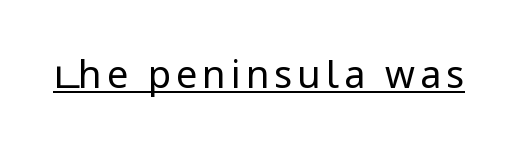
Counters stay open thanks to moderate or lighter strokes. A roman cut, with each character standing at attention. Think of a printed novel: that variable character pitch is what you see here. In terms of letterform style, serifs are entirely absent. Somebody hit Ctrl+U on this one — the words are underlined.
